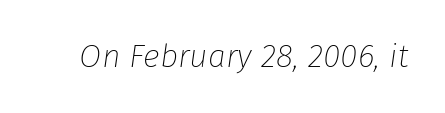
Q: Is the text bold? A: No.
Q: Is the text italic (slanted)? A: Yes, it leans right by about 8 degrees.
Q: Is the text underlined? A: No.
Q: Is the spacing between letters normal or unusually wide? A: Normal.
Q: Width (condensed, normal, or wide)? A: Normal.
Q: Stroke contrast? A: Low.
Q: x-height? A: Medium.
Q: Monospaced? A: No.
